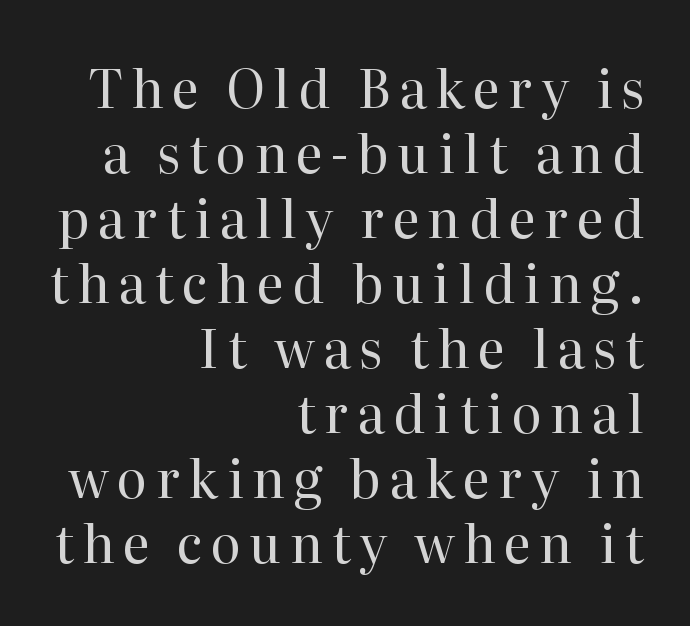
Proportional: the letters do not fall into vertical columns. Is the block centered? No — it sits flush against the right margin. Quick note: not italic, upright. Letterform terminals end in serifs throughout the passage.
